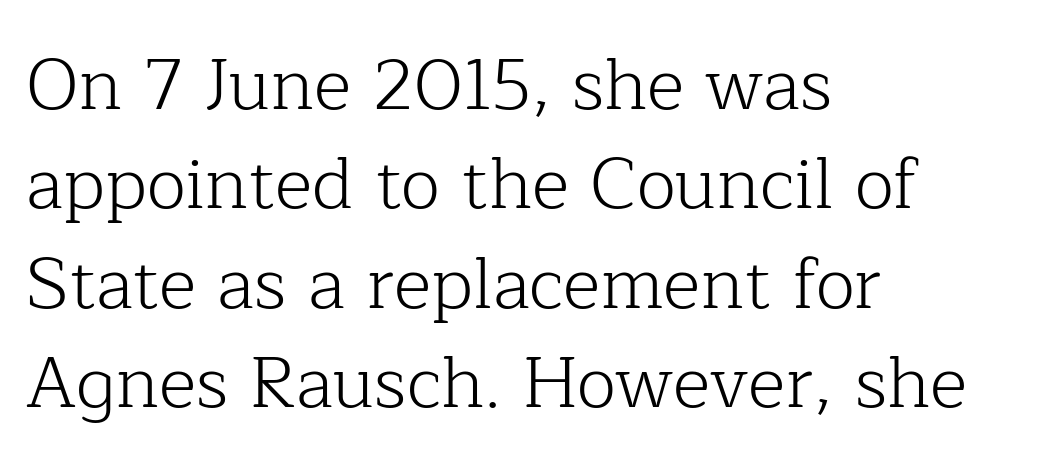
{"serif": "yes", "italic": "no", "bold": "no", "weight": "light", "width": "normal", "stroke_contrast": "low", "x_height": "medium", "monospaced": "no", "underline": "no", "align": "left", "line_spacing": "normal", "line_spacing_ratio": 1.38, "letter_spacing": "normal", "letter_spacing_em": 0.0, "glyph_px": 72}
